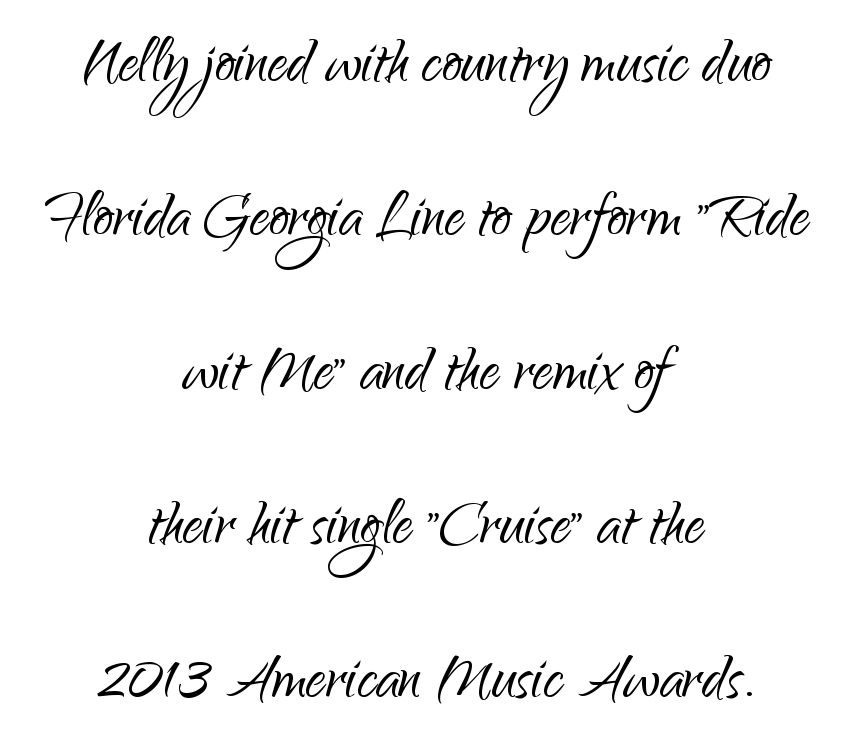
{"serif": "no", "bold": "no", "weight": "light", "width": "normal", "stroke_contrast": "low", "x_height": "small", "monospaced": "no", "underline": "no", "align": "center", "line_spacing": "loose", "line_spacing_ratio": 1.95, "letter_spacing": "normal", "letter_spacing_em": 0.0, "glyph_px": 79}
